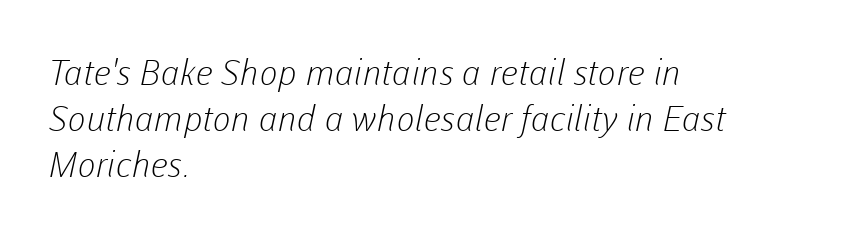
The text was rendered using a sans face with plain stroke endings. The passage shown is typed in a proportional face where columns would drift. Vertically, the passage feels balanced, rows spaced as you'd expect. Clear beneath every line of the passage.
